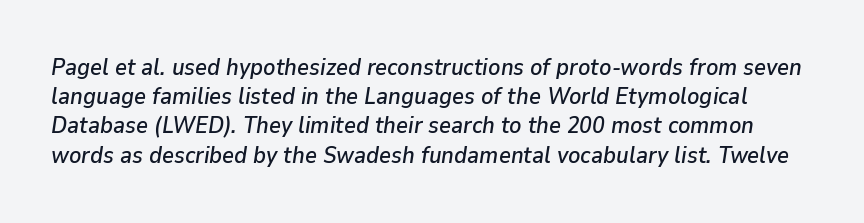
This sample uses an oblique cut, with every glyph tilted off the vertical. The gaps between neighbouring characters are ordinary and unremarkable. This block has exactly the height ordinary leading produces. The foot of each line stays bare and open.
